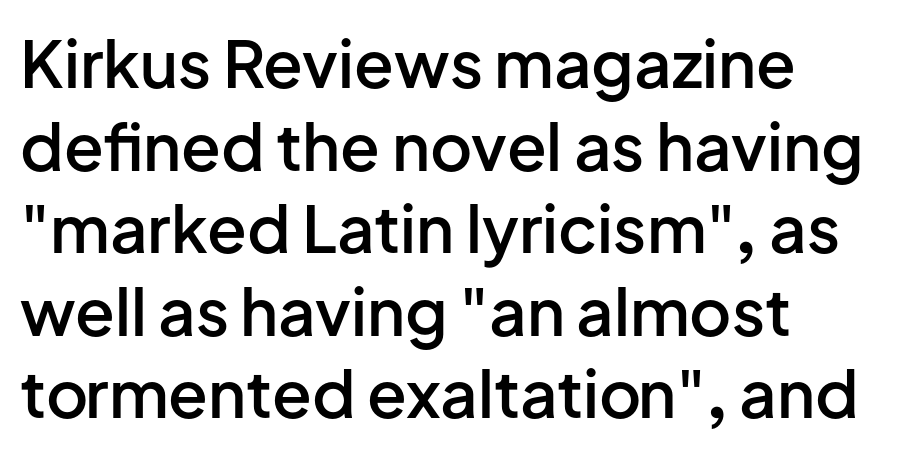
The image shows 65 px semibold sans-serif type, upright; set left-aligned, normal line spacing (1.27x), normal letter spacing, not underlined; low stroke contrast and a medium x-height.
